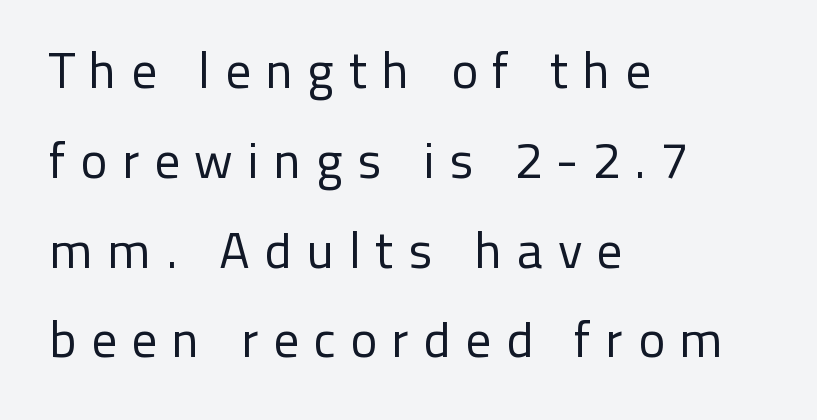
{"serif": "no", "italic": "no", "bold": "no", "weight": "regular", "width": "normal", "stroke_contrast": "low", "x_height": "medium", "monospaced": "no", "underline": "no", "align": "left", "line_spacing_ratio": 1.76, "letter_spacing": "wide", "letter_spacing_em": 0.28, "glyph_px": 51}
